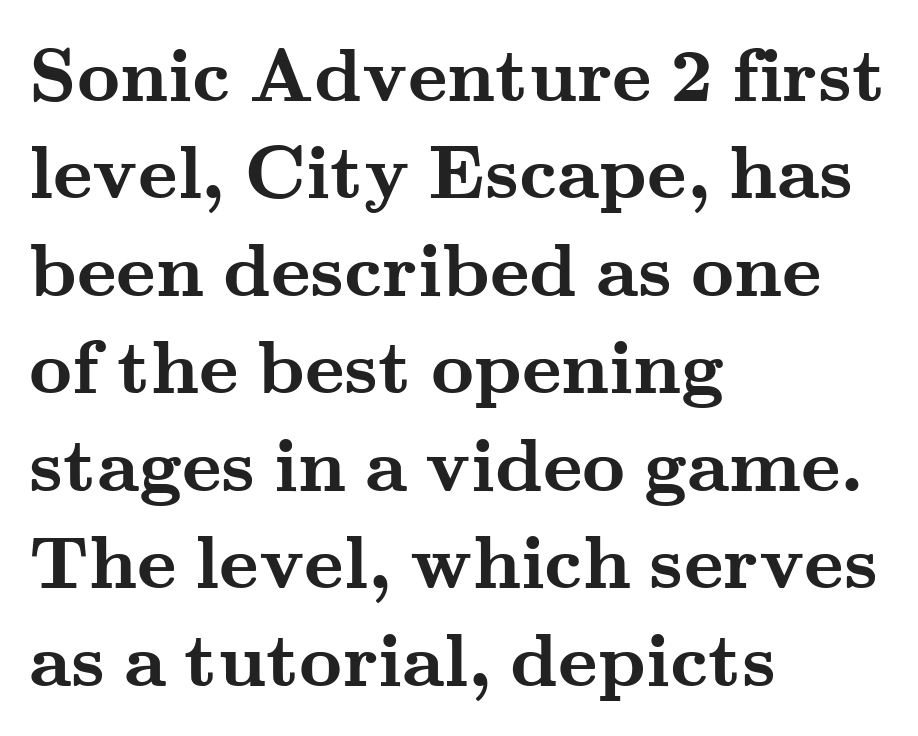
The rendering uses a moderate line-height, typical for paragraphs. The lettering stays uniformly vertical, giving the passage a roman look. A serif font was chosen for this passage. The setting favours the left margin, as ordinary paragraphs usually do.
